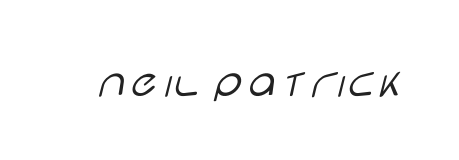
Q: Is the text bold? A: No.
Q: Is the text italic (slanted)? A: Yes.
Q: Is the typeface a serif or a sans-serif typeface? A: Sans-serif.
Q: Is the text underlined? A: No.
Q: Is the spacing between letters normal or unusually wide? A: Normal.
Q: Width (condensed, normal, or wide)? A: Wide.
Q: Stroke contrast? A: Low.
Q: x-height? A: Large.
Q: Monospaced? A: No.
